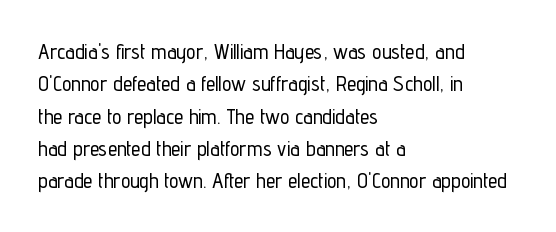
The image shows 21 px text type, upright; set left-aligned, normal line spacing (1.54x), normal letter spacing, not underlined.
